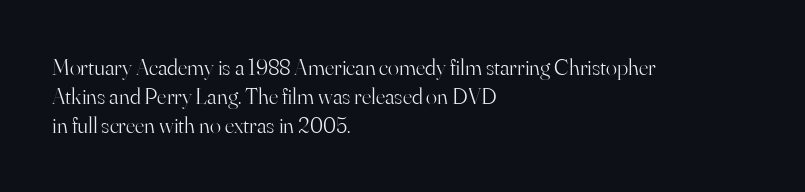
{"italic": "no", "bold": "no", "underline": "no", "align": "left", "line_spacing": "normal", "line_spacing_ratio": 1.27, "letter_spacing": "normal", "letter_spacing_em": 0.0, "glyph_px": 23}
